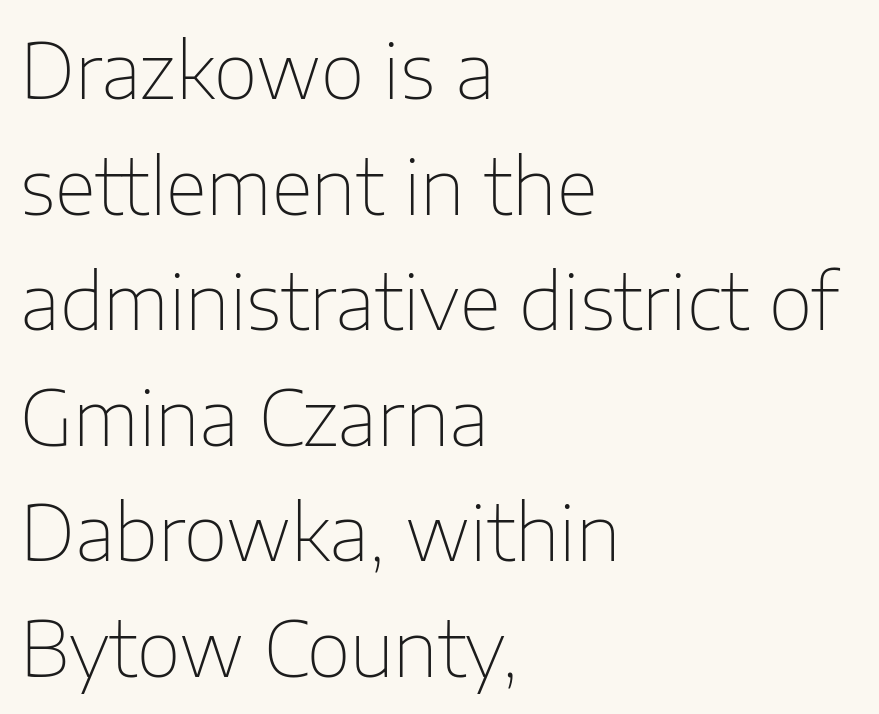
Short and long lines alike share a common starting point at left. The rendering uses natural spacing where letterforms have individual widths. Look at the tracking — it's just the regular setting, nothing added. Observe the absence of serifs on each vertical stroke in this sample. No heavy texture on the line: the type isn't bold. Check the space under the baseline: it is left empty.
